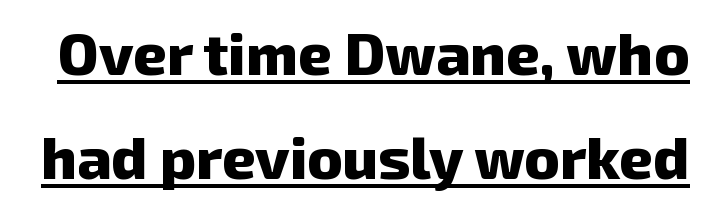
Q: Is the text bold? A: Yes.
Q: Is the typeface a serif or a sans-serif typeface? A: Sans-serif.
Q: Is the text underlined? A: Yes.
Q: Is the spacing between letters normal or unusually wide? A: Normal.
Q: Width (condensed, normal, or wide)? A: Normal.
Q: Stroke contrast? A: Low.
Q: x-height? A: Medium.
Q: Monospaced? A: No.
